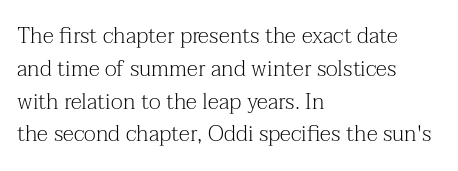
The image shows 22 px text type, upright; set left-aligned, normal line spacing (1.49x), normal letter spacing, not underlined.
